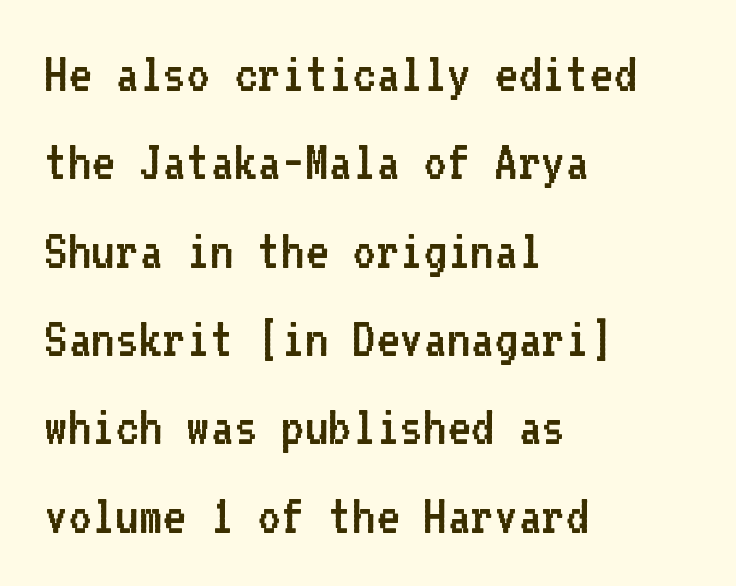
{"serif": "no", "italic": "no", "bold": "no", "weight": "regular", "width": "normal", "stroke_contrast": "low", "x_height": "medium", "monospaced": "yes", "underline": "no", "align": "left", "line_spacing": "normal", "line_spacing_ratio": 1.55, "letter_spacing": "normal", "letter_spacing_em": 0.0, "glyph_px": 57}
